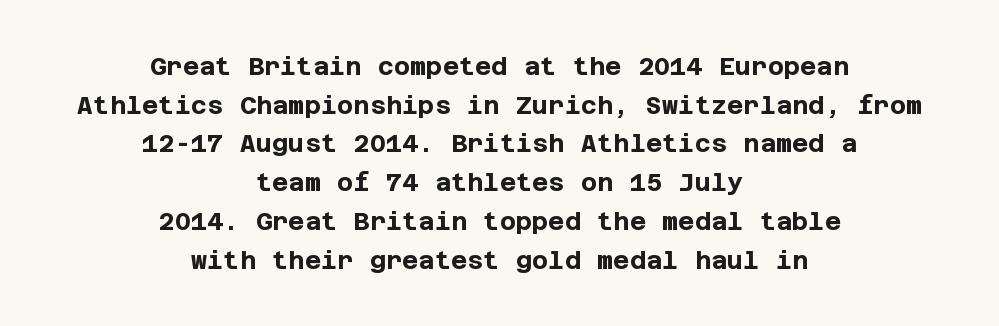
The image shows 25 px bold type, upright; set centered, normal line spacing (1.55x), normal letter spacing, not underlined.
